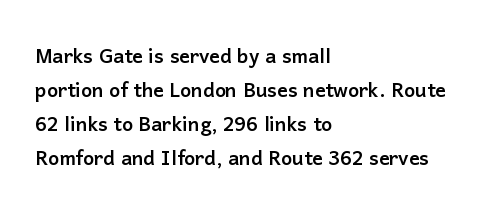
Q: Is the text italic (slanted)? A: No, it is upright.
Q: Is the text underlined? A: No.
Q: How is the paragraph aligned? A: Left-aligned.
Q: Is the spacing between letters normal or unusually wide? A: Normal.
Q: Is the spacing between lines tight, normal or loose? A: Normal.
